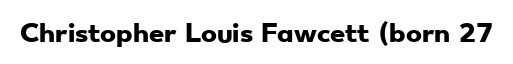
Q: Is the text bold? A: Yes.
Q: Is the text underlined? A: No.
Q: Is the spacing between letters normal or unusually wide? A: Normal.
